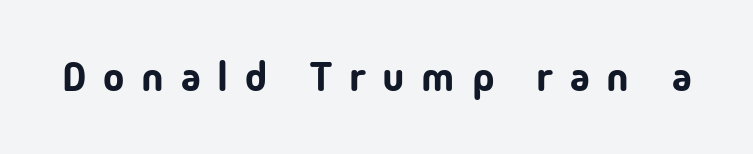
{"serif": "no", "italic": "no", "width": "normal", "stroke_contrast": "low", "x_height": "medium", "monospaced": "no", "underline": "no", "letter_spacing": "wide", "letter_spacing_em": 0.42, "glyph_px": 40}
